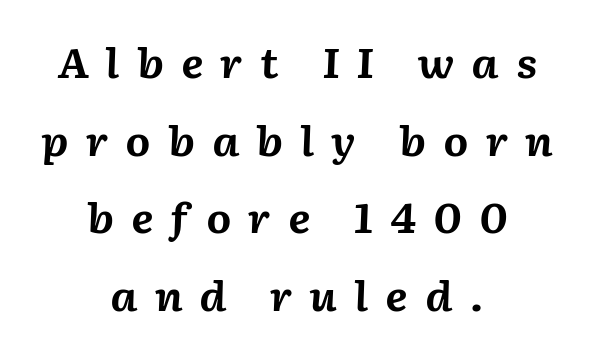
Q: Is the text bold? A: Yes.
Q: Is the text italic (slanted)? A: Yes, it leans right by about 2 degrees.
Q: Is the text underlined? A: No.
Q: How is the paragraph aligned? A: Centered.
Q: Is the spacing between letters normal or unusually wide? A: Unusually wide.
Q: Is the spacing between lines tight, normal or loose? A: Loose.
Q: Width (condensed, normal, or wide)? A: Normal.
Q: Stroke contrast? A: Medium.
Q: x-height? A: Medium.
Q: Monospaced? A: No.
